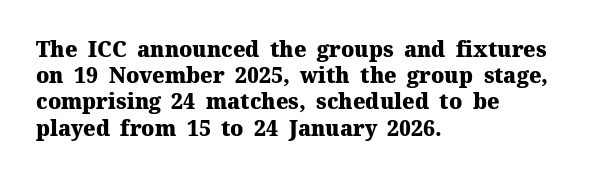
The image shows 21 px bold type, upright; set left-aligned, normal line spacing (1.25x), normal letter spacing, not underlined.
